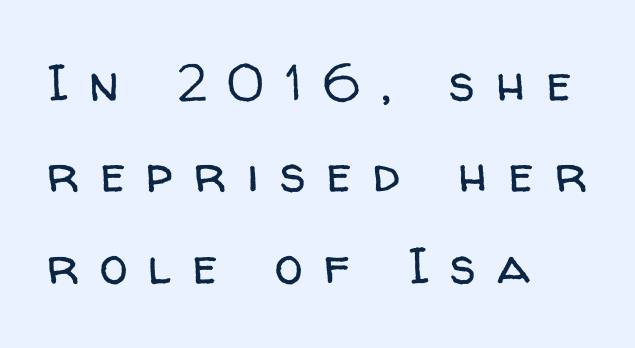
{"serif": "no", "italic": "no", "bold": "no", "weight": "regular", "width": "normal", "stroke_contrast": "low", "x_height": "medium", "monospaced": "no", "underline": "no", "align": "left", "line_spacing_ratio": 1.79, "letter_spacing": "wide", "letter_spacing_em": 0.41, "glyph_px": 51}
